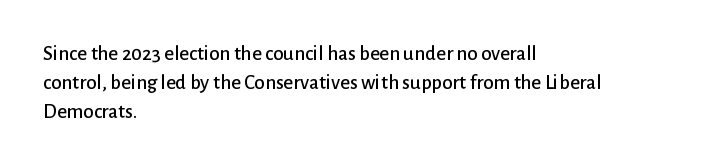
The image shows 21 px text type, upright; set left-aligned, normal line spacing (1.37x), normal letter spacing, not underlined.
